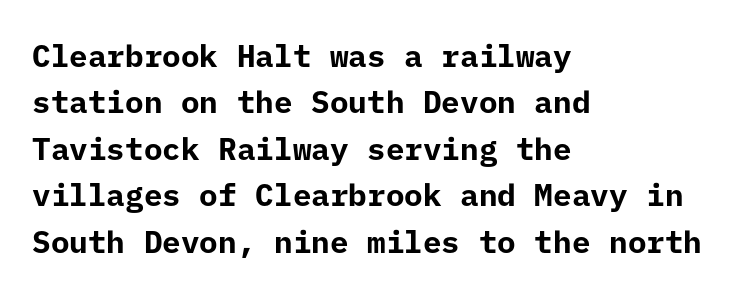
The image shows 31 px bold sans-serif type, upright; set left-aligned, normal line spacing (1.5x), normal letter spacing, not underlined; low stroke contrast and a medium x-height.
